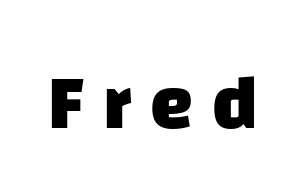
Q: Is the text bold? A: Yes.
Q: Is the typeface a serif or a sans-serif typeface? A: Sans-serif.
Q: Is the text underlined? A: No.
Q: Is the spacing between letters normal or unusually wide? A: Unusually wide.
Q: Width (condensed, normal, or wide)? A: Normal.
Q: Stroke contrast? A: Low.
Q: x-height? A: Large.
Q: Monospaced? A: No.
